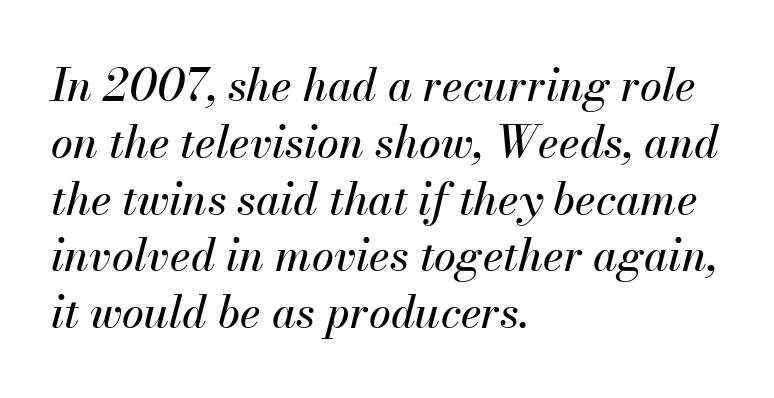
Q: Is the text italic (slanted)? A: Yes, it leans right by about 13 degrees.
Q: Is the text underlined? A: No.
Q: How is the paragraph aligned? A: Left-aligned.
Q: Is the spacing between letters normal or unusually wide? A: Normal.
Q: Is the spacing between lines tight, normal or loose? A: Normal.
Q: Width (condensed, normal, or wide)? A: Normal.
Q: Stroke contrast? A: Medium.
Q: x-height? A: Small.
Q: Monospaced? A: No.
